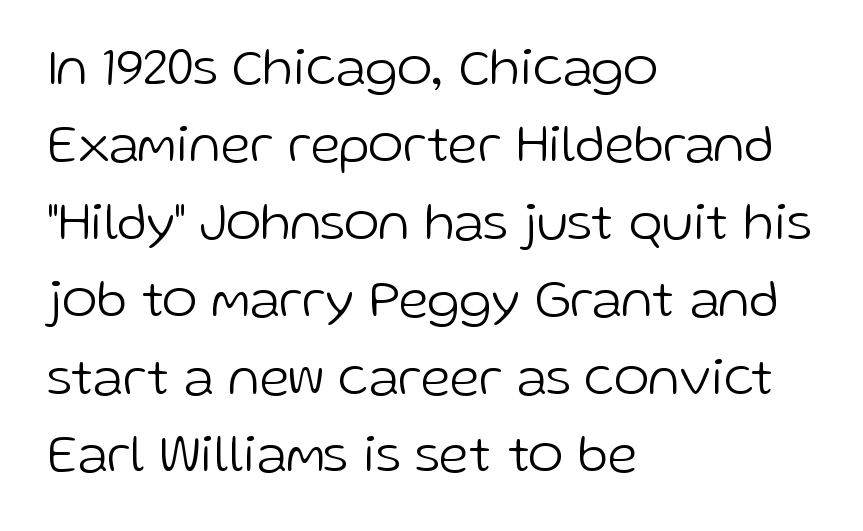
The image shows 53 px light sans-serif type, upright; set left-aligned, normal line spacing (1.46x), normal letter spacing, not underlined; low stroke contrast and a medium x-height.
